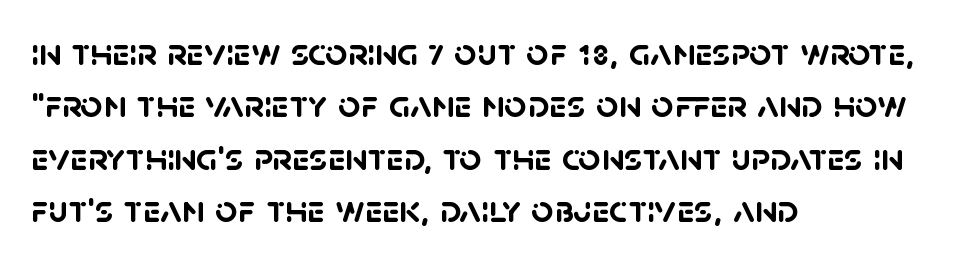
The image shows 39 px semibold sans-serif type; set left-aligned, normal line spacing (1.34x), normal letter spacing, not underlined; low stroke contrast and a large x-height.
